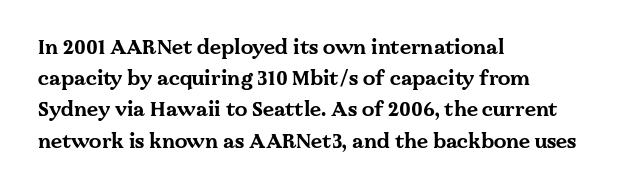
Q: Is the text bold? A: Yes.
Q: Is the text italic (slanted)? A: No, it is upright.
Q: Is the text underlined? A: No.
Q: How is the paragraph aligned? A: Left-aligned.
Q: Is the spacing between letters normal or unusually wide? A: Normal.
Q: Is the spacing between lines tight, normal or loose? A: Normal.
